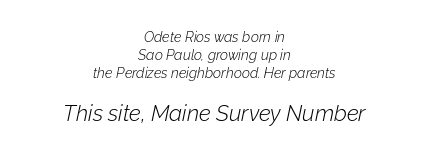
Q: Is the text bold? A: No.
Q: Is the text italic (slanted)? A: Yes, it leans right by about 12 degrees.
Q: Is the text underlined? A: No.
Q: How is the paragraph aligned? A: Centered.
Q: Is the spacing between letters normal or unusually wide? A: Normal.
Q: Is the spacing between lines tight, normal or loose? A: Normal.
Q: Which block of text is set in a larger size, the first (top) or the second (bottom)? A: The second (bottom) one.
